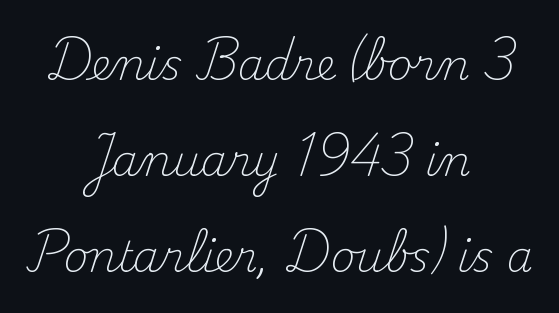
{"serif": "yes", "bold": "no", "weight": "light", "width": "normal", "stroke_contrast": "medium", "x_height": "small", "monospaced": "no", "underline": "no", "align": "center", "line_spacing": "loose", "line_spacing_ratio": 2.29, "letter_spacing": "normal", "letter_spacing_em": 0.0, "glyph_px": 42}
